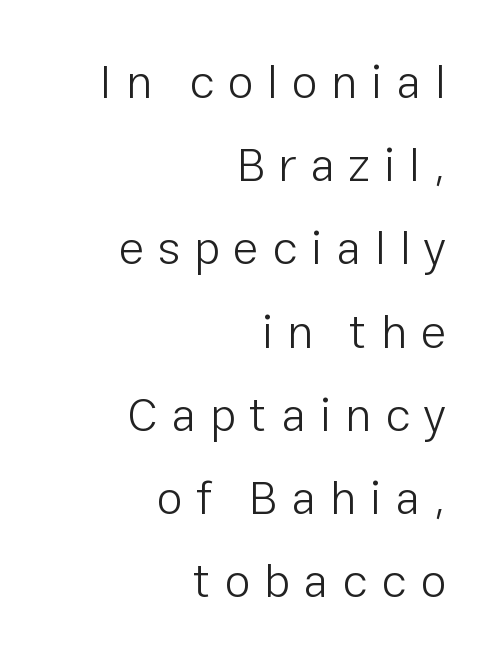
The image shows 47 px light sans-serif type, upright; set right-aligned, line spacing 1.77x, unusually wide letter spacing (+0.29 em), not underlined; low stroke contrast and a medium x-height.
